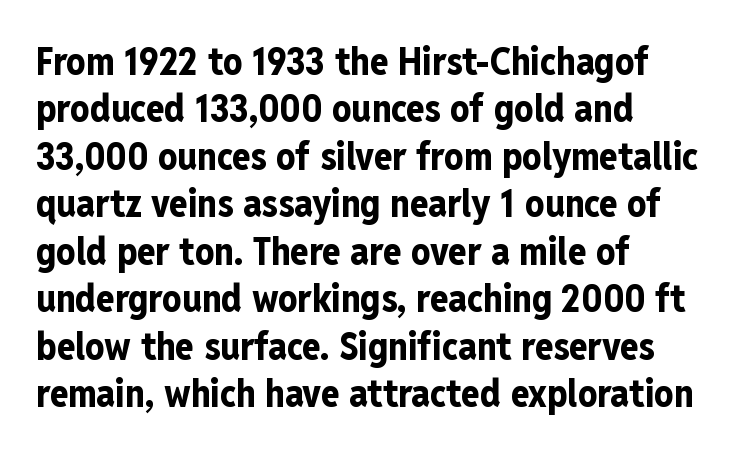
The image shows 38 px bold, condensed sans-serif type, upright; set left-aligned, normal line spacing (1.25x), normal letter spacing, not underlined; low stroke contrast and a medium x-height.
